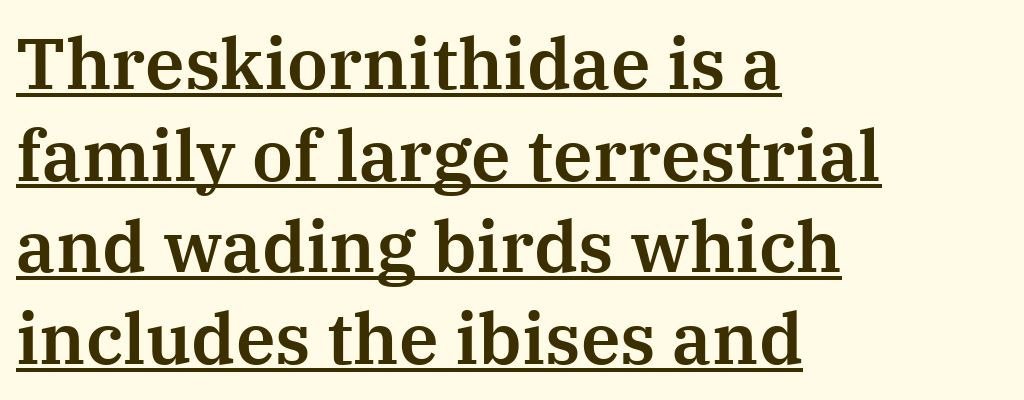
{"serif": "yes", "italic": "no", "width": "normal", "stroke_contrast": "medium", "x_height": "medium", "monospaced": "no", "underline": "yes", "align": "left", "line_spacing": "normal", "line_spacing_ratio": 1.29, "letter_spacing": "normal", "letter_spacing_em": 0.0, "glyph_px": 71}
